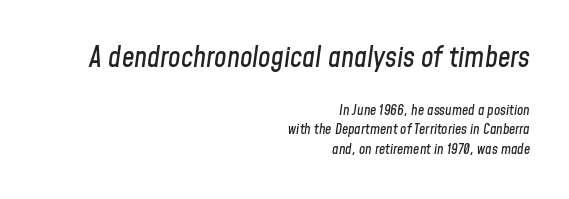
The image shows 28 px condensed type, italic (leaning right); set right-aligned, normal line spacing (1.4x), normal letter spacing, not underlined; the first (top) block is 2.0x larger; low stroke contrast and a medium x-height.
